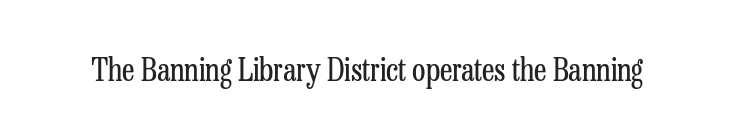
Q: Is the text bold? A: No.
Q: Is the text italic (slanted)? A: No, it is upright.
Q: Is the typeface a serif or a sans-serif typeface? A: Serif.
Q: Is the text underlined? A: No.
Q: Is the spacing between letters normal or unusually wide? A: Normal.
Q: Width (condensed, normal, or wide)? A: Condensed.
Q: Stroke contrast? A: Low.
Q: x-height? A: Medium.
Q: Monospaced? A: No.
